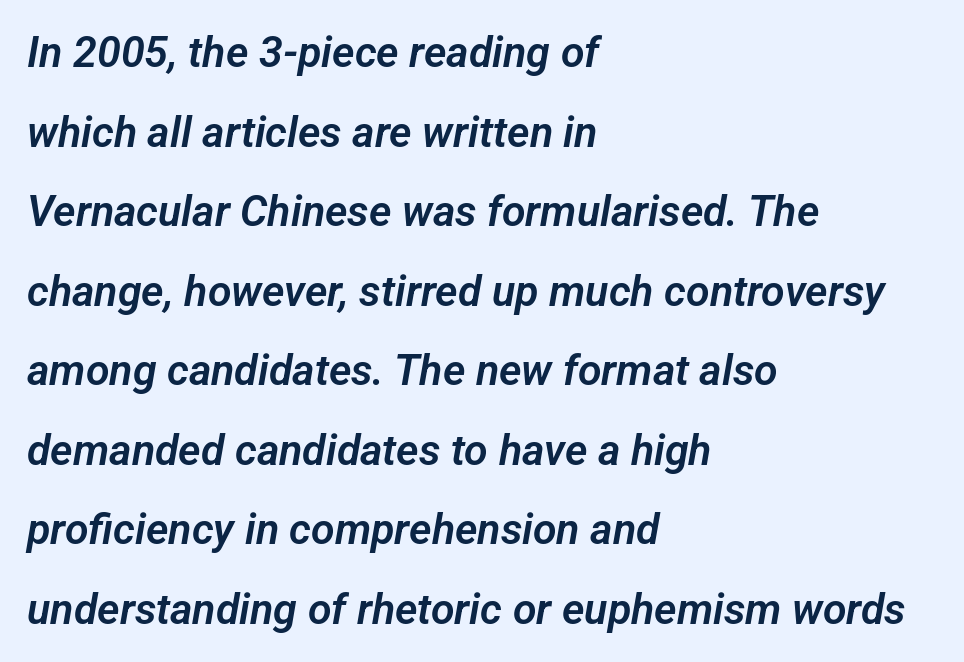
Q: Is the typeface a serif or a sans-serif typeface? A: Sans-serif.
Q: Is the text underlined? A: No.
Q: How is the paragraph aligned? A: Left-aligned.
Q: Is the spacing between letters normal or unusually wide? A: Normal.
Q: Width (condensed, normal, or wide)? A: Normal.
Q: Stroke contrast? A: Low.
Q: x-height? A: Medium.
Q: Monospaced? A: No.
